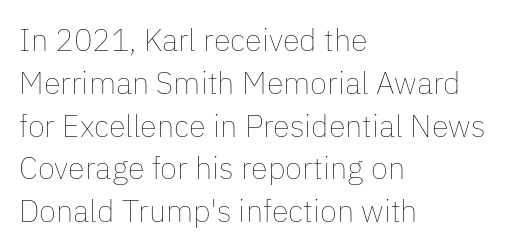
Stems here are at most as thick as an everyday book face. How are the letters spaced? Ordinarily, with no added tracking. Italic? Not at all — the glyphs are vertical. Honestly, there is no underline to notice here at all. The passage shown is typed in a proportional face where columns would drift.
